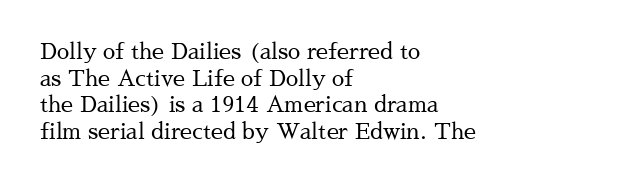
The image shows 22 px text type, upright; set left-aligned, line spacing 1.21x, normal letter spacing, not underlined.
